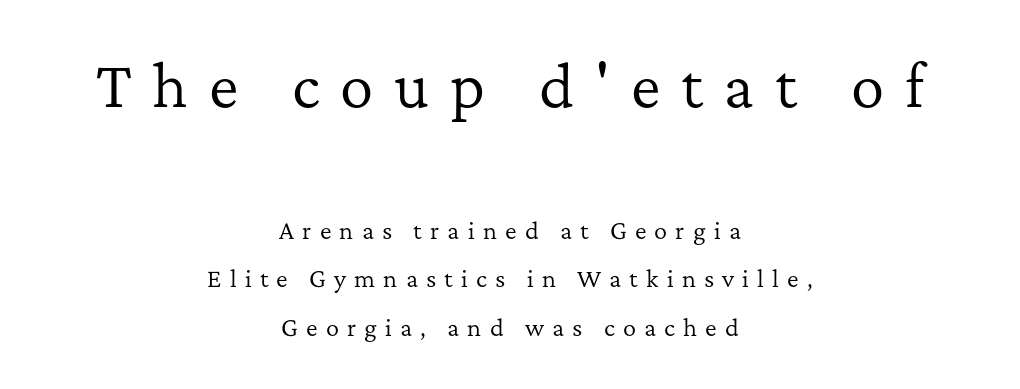
The image shows 56 px regular-weight serif type, upright; set centered, loose line spacing (2.2x), unusually wide letter spacing (+0.37 em), not underlined; the first (top) block is 2.55x larger; low stroke contrast and a medium x-height.
